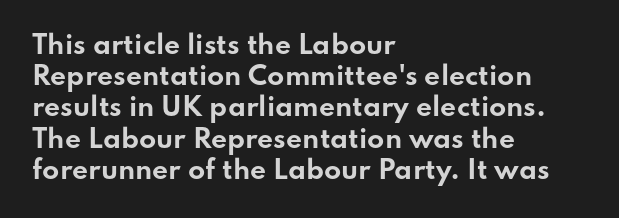
Q: Is the text bold? A: Yes.
Q: Is the text italic (slanted)? A: No, it is upright.
Q: Is the text underlined? A: No.
Q: How is the paragraph aligned? A: Left-aligned.
Q: Is the spacing between letters normal or unusually wide? A: Normal.
Q: Is the spacing between lines tight, normal or loose? A: Normal.
